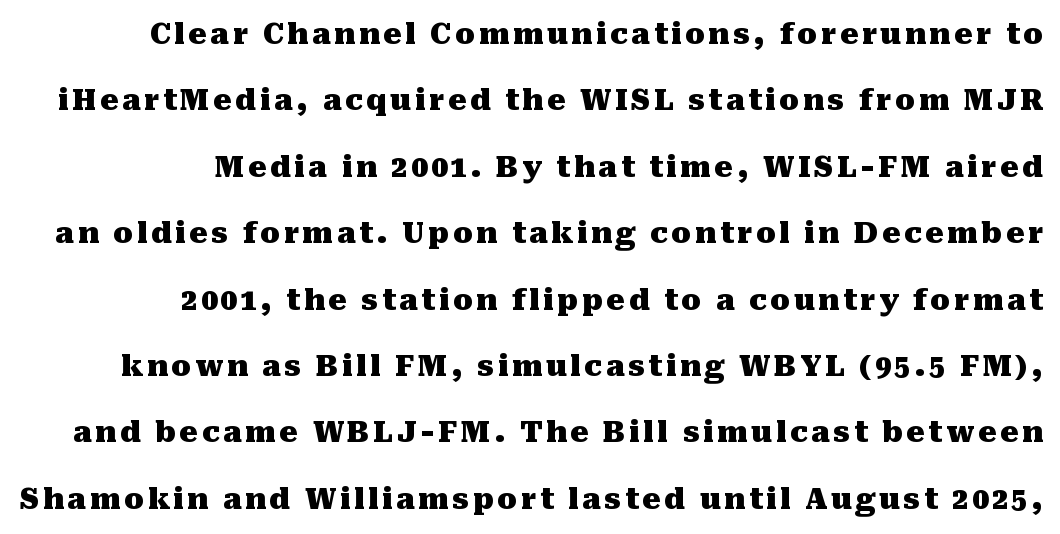
Q: Is the text bold? A: Yes.
Q: Is the text italic (slanted)? A: No, it is upright.
Q: Is the typeface a serif or a sans-serif typeface? A: Serif.
Q: Is the text underlined? A: No.
Q: How is the paragraph aligned? A: Right-aligned.
Q: Is the spacing between lines tight, normal or loose? A: Loose.
Q: Width (condensed, normal, or wide)? A: Normal.
Q: Stroke contrast? A: Medium.
Q: x-height? A: Medium.
Q: Monospaced? A: No.
